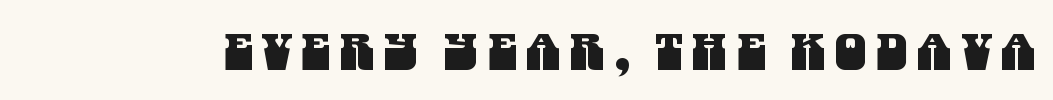
{"serif": "no", "width": "condensed", "stroke_contrast": "medium", "x_height": "large", "monospaced": "no", "underline": "no", "glyph_px": 50}
